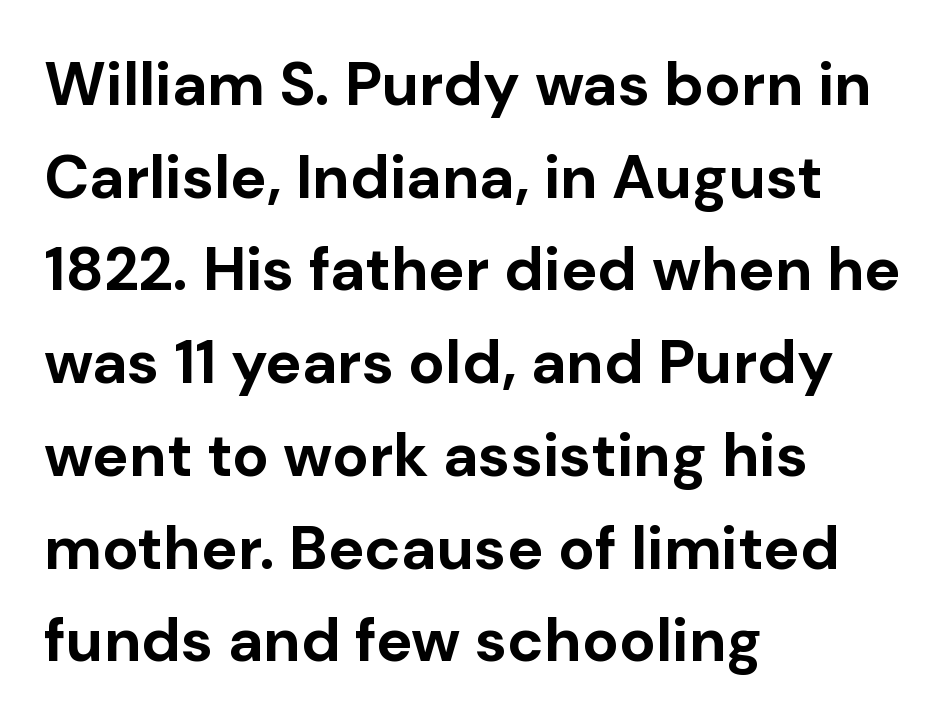
The passage shown is not underscored anywhere. The face used here is rendered with its standard letterfit. Do the characters align in a grid? No, the font is proportional. Leading matches the norm, producing a regular column. The passage shown is typeset with a sans-serif family.
